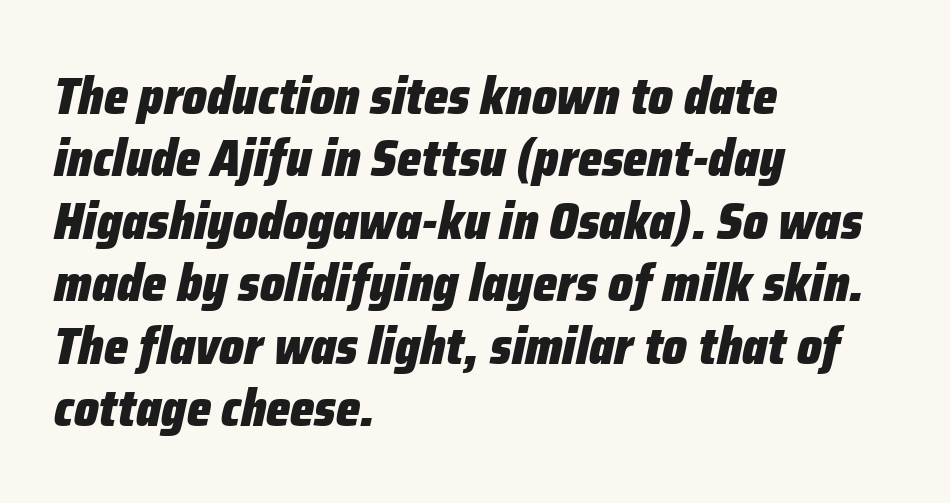
{"italic": "yes", "lean": "right", "slant_degrees": 12, "bold": "yes", "weight": "heavy", "width": "condensed", "stroke_contrast": "low", "x_height": "medium", "monospaced": "no", "underline": "no", "align": "left", "line_spacing_ratio": 1.2, "letter_spacing": "normal", "letter_spacing_em": 0.0, "glyph_px": 52}
